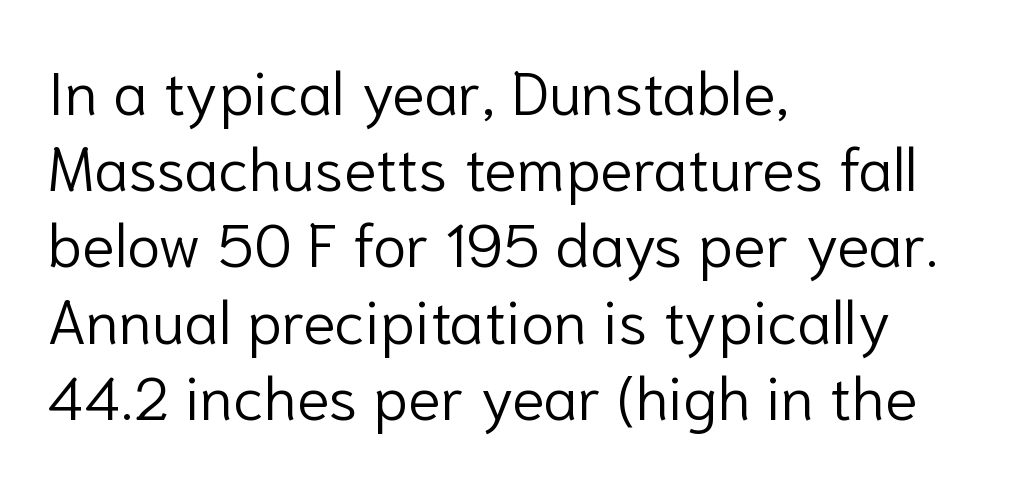
The image shows 61 px light sans-serif type, upright; set left-aligned, normal line spacing (1.25x), normal letter spacing, not underlined; low stroke contrast and a medium x-height.
